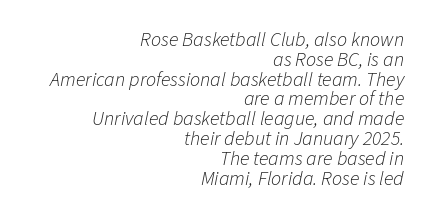
Q: Is the text bold? A: No.
Q: Is the text italic (slanted)? A: Yes, it leans right by about 11 degrees.
Q: Is the text underlined? A: No.
Q: How is the paragraph aligned? A: Right-aligned.
Q: Is the spacing between letters normal or unusually wide? A: Normal.
Q: Is the spacing between lines tight, normal or loose? A: Tight.
